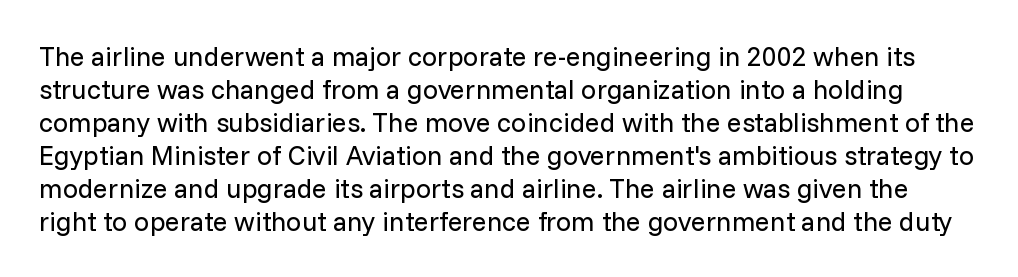
The letters stand upright; this is a roman face. Stroke thickness stays within the range of a standard reading face or lighter. Letter spacing: default. Letters rest on an invisible, unmarked baseline.
